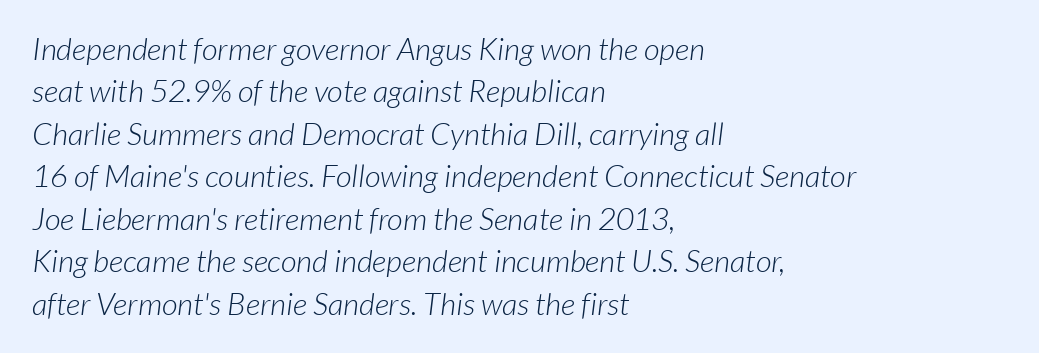
The image shows 31 px light sans-serif type; set left-aligned, normal line spacing (1.37x), normal letter spacing, not underlined; low stroke contrast and a medium x-height.
